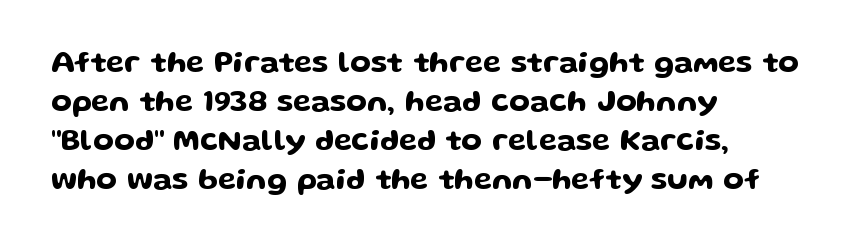
{"serif": "no", "italic": "no", "width": "wide", "stroke_contrast": "low", "x_height": "medium", "monospaced": "no", "underline": "no", "align": "left", "line_spacing": "normal", "line_spacing_ratio": 1.3, "letter_spacing": "normal", "letter_spacing_em": 0.0, "glyph_px": 30}
